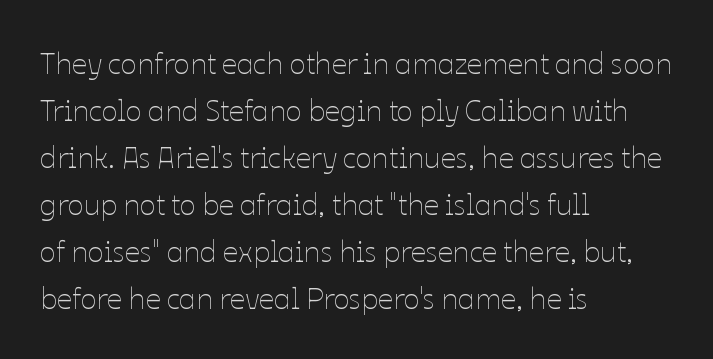
The image shows 30 px thin type, upright; set left-aligned, normal line spacing (1.57x), normal letter spacing, not underlined; low stroke contrast and a medium x-height.
